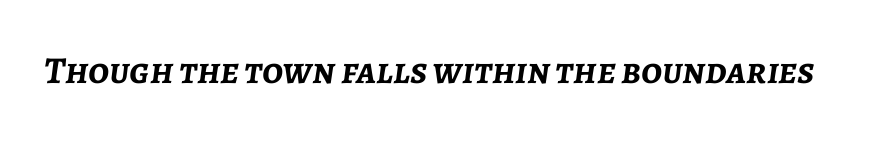
Q: Is the text bold? A: Yes.
Q: Is the text italic (slanted)? A: Yes, it leans right by about 7 degrees.
Q: Is the text underlined? A: No.
Q: Is the spacing between letters normal or unusually wide? A: Normal.
Q: Width (condensed, normal, or wide)? A: Normal.
Q: Stroke contrast? A: Low.
Q: x-height? A: Medium.
Q: Monospaced? A: No.
